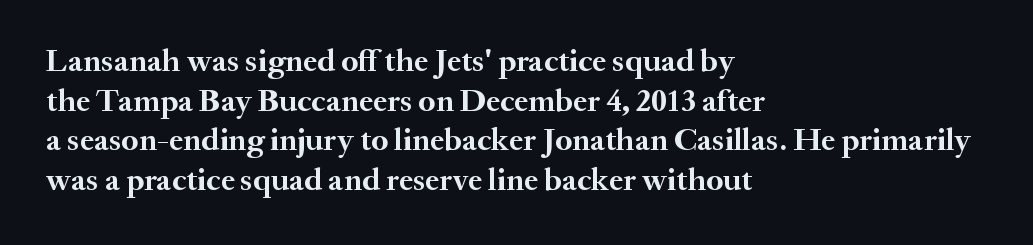
{"serif": "yes", "italic": "no", "bold": "yes", "weight": "semibold", "width": "normal", "stroke_contrast": "medium", "x_height": "small", "monospaced": "no", "underline": "no", "align": "left", "line_spacing_ratio": 1.24, "letter_spacing": "normal", "letter_spacing_em": 0.0, "glyph_px": 32}
